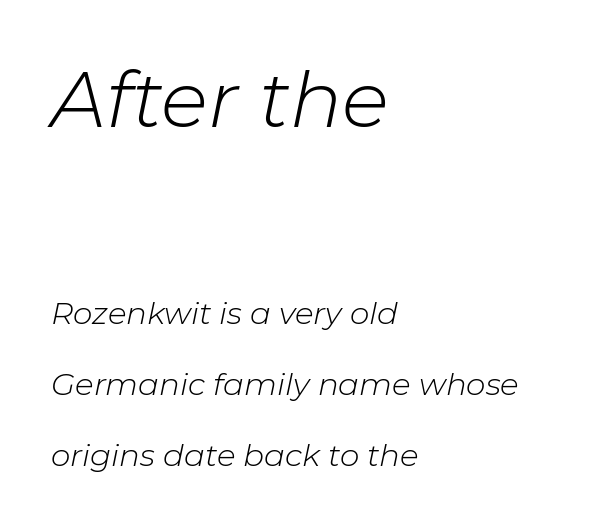
The image shows 78 px light type, italic (leaning right); set left-aligned, loose line spacing (2.3x), normal letter spacing, not underlined; the first (top) block is 2.52x larger; low stroke contrast and a medium x-height.
